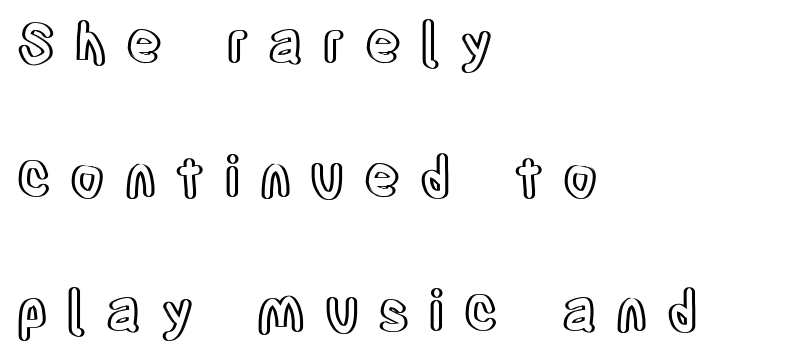
Q: Is the text italic (slanted)? A: No, it is upright.
Q: Is the text underlined? A: No.
Q: How is the paragraph aligned? A: Left-aligned.
Q: Is the spacing between letters normal or unusually wide? A: Unusually wide.
Q: Is the spacing between lines tight, normal or loose? A: Loose.
Q: Width (condensed, normal, or wide)? A: Condensed.
Q: x-height? A: Large.
Q: Monospaced? A: No.
